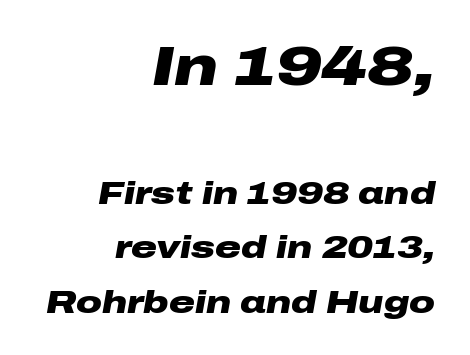
Q: Is the text bold? A: Yes.
Q: Is the text italic (slanted)? A: Yes, it leans right by about 10 degrees.
Q: Is the text underlined? A: No.
Q: How is the paragraph aligned? A: Right-aligned.
Q: Is the spacing between letters normal or unusually wide? A: Normal.
Q: Is the spacing between lines tight, normal or loose? A: Normal.
Q: Which block of text is set in a larger size, the first (top) or the second (bottom)? A: The first (top) one.
Q: Width (condensed, normal, or wide)? A: Wide.
Q: Stroke contrast? A: Low.
Q: x-height? A: Medium.
Q: Monospaced? A: No.
